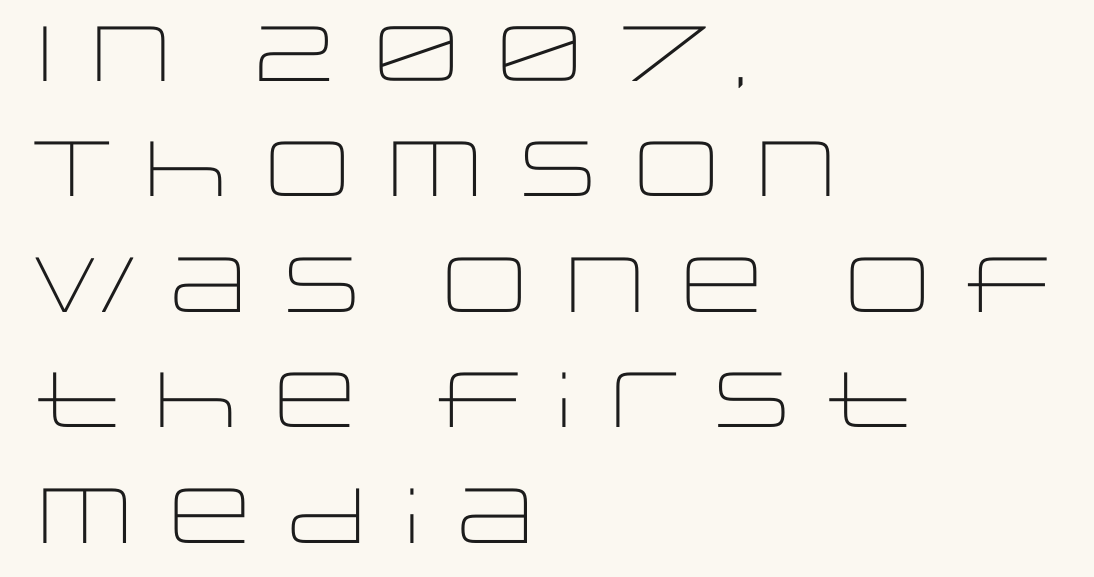
Unmarked baselines from the first word to the last. Proportional: the letters do not fall into vertical columns. Compared with a centered layout, this one pins lines to the left instead. Every character sits straight up, as roman type does. This sample keeps an unexceptional amount of space between lines. The tracking reads as untouched default to a designer's eye.
